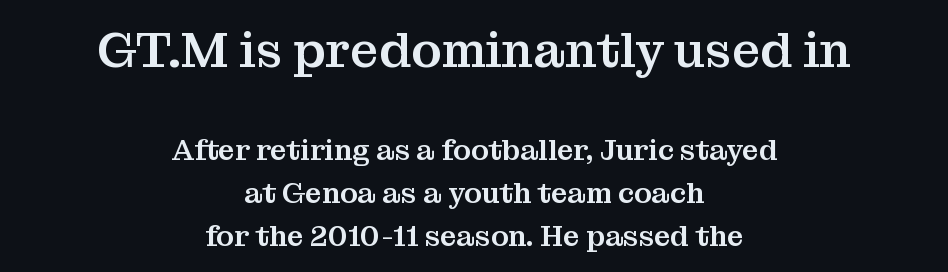
Line starts and ends both wander, symmetrically. This sample uses an upright cut, with every glyph sitting square on the baseline. Underline: absent. Normally led — the rows are evenly, conventionally spaced. Note the varied advance widths — an 'i' is clearly narrower than an 'm'. The gaps between neighbouring characters are ordinary and unremarkable.
